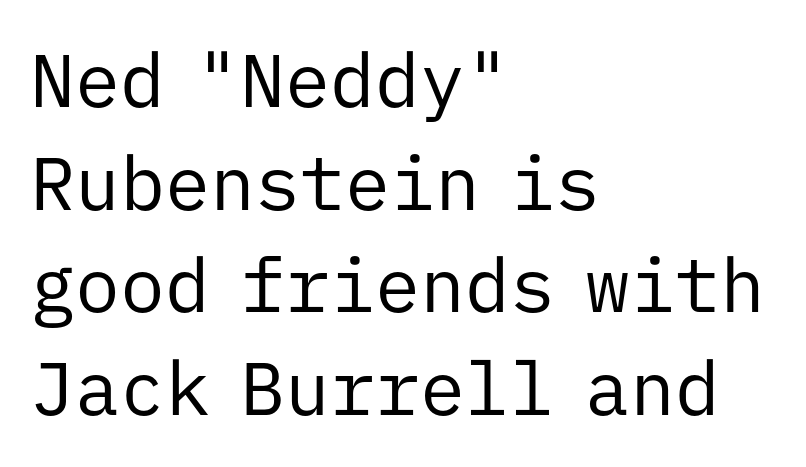
The image shows 75 px regular-weight sans-serif type, upright, monospaced; set left-aligned, normal line spacing (1.37x), normal letter spacing, not underlined; low stroke contrast and a medium x-height.
